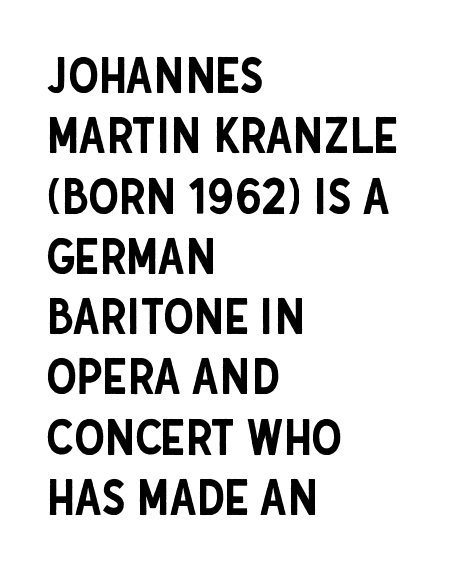
Q: Is the text italic (slanted)? A: No, it is upright.
Q: Is the typeface a serif or a sans-serif typeface? A: Sans-serif.
Q: Is the text underlined? A: No.
Q: How is the paragraph aligned? A: Left-aligned.
Q: Is the spacing between letters normal or unusually wide? A: Normal.
Q: Width (condensed, normal, or wide)? A: Condensed.
Q: Stroke contrast? A: Low.
Q: x-height? A: Large.
Q: Monospaced? A: No.
